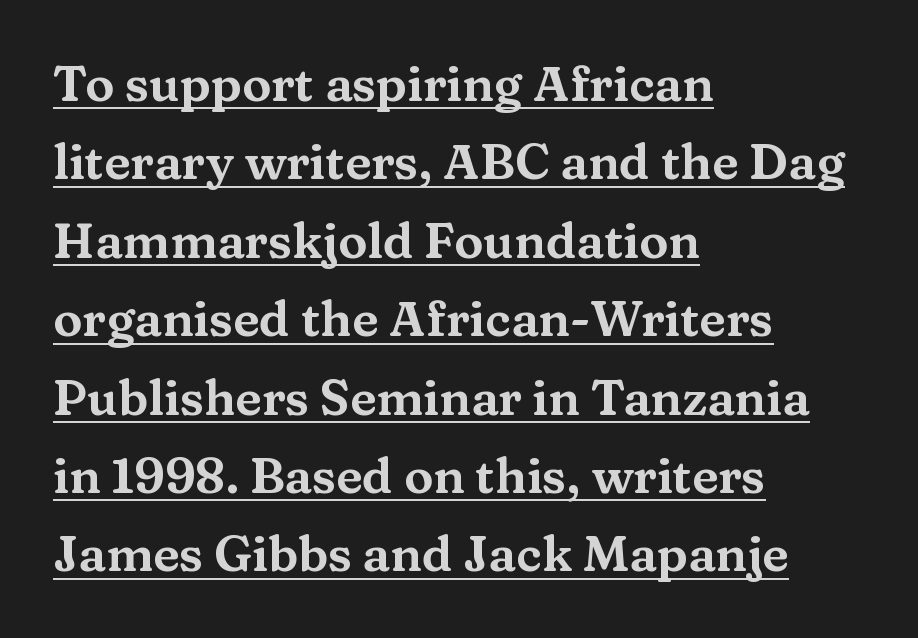
The image shows 49 px wide serif type, upright; set left-aligned, normal line spacing (1.6x), normal letter spacing, underlined; medium stroke contrast and a medium x-height.
